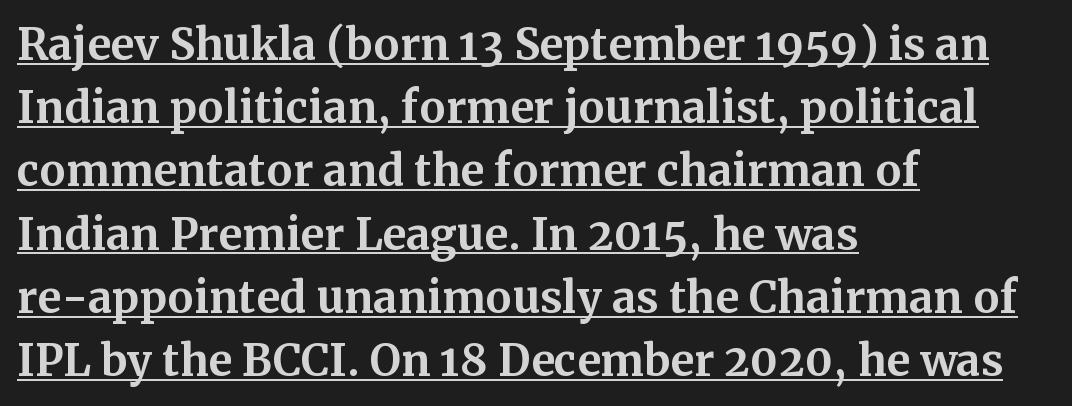
The image shows 43 px bold serif type, upright; set left-aligned, normal line spacing (1.47x), normal letter spacing, underlined; medium stroke contrast and a medium x-height.
